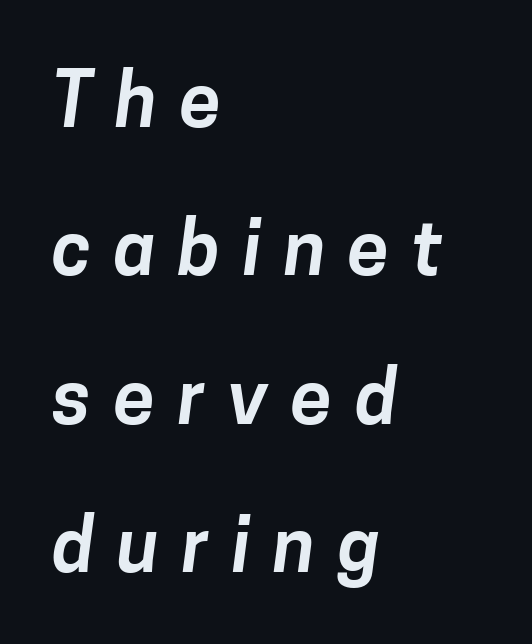
The image shows 75 px sans-serif type; set left-aligned, loose line spacing (1.98x), unusually wide letter spacing (+0.3 em), not underlined; low stroke contrast and a medium x-height.
